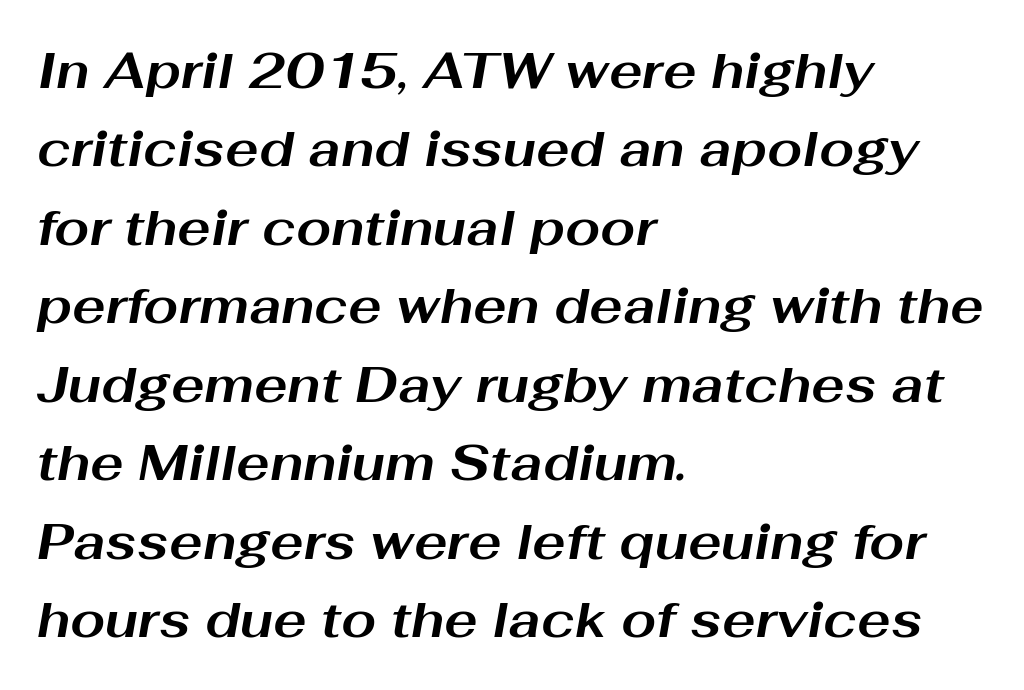
{"italic": "yes", "lean": "right", "slant_degrees": 10, "bold": "yes", "weight": "bold", "width": "wide", "stroke_contrast": "medium", "x_height": "medium", "monospaced": "no", "underline": "no", "align": "left", "line_spacing": "normal", "line_spacing_ratio": 1.57, "letter_spacing": "normal", "letter_spacing_em": 0.0, "glyph_px": 50}
